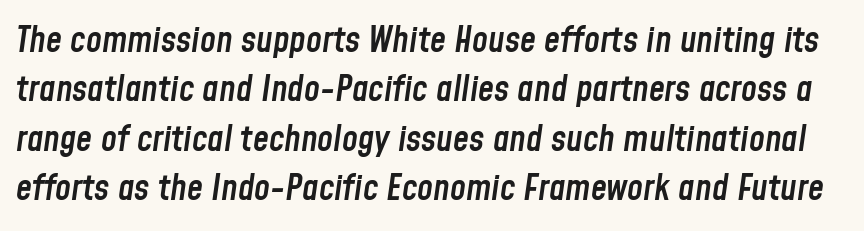
Vertical spacing — default. Yep, that's italic — everything's leaning. The space directly below the letters is spotless. These lines are rendered in a variable-pitch font. There is no visible air inserted between adjacent glyphs. The sample has been set in demibold, a notch under bold.
